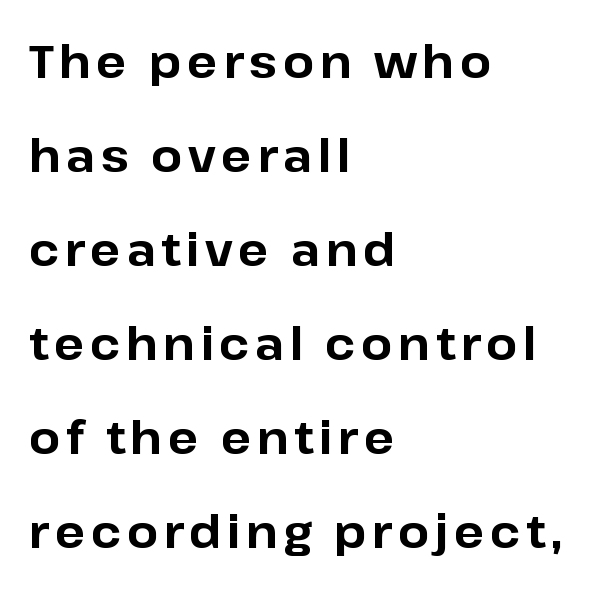
The sample has been set heavy, in full bold. Anything drawn beneath the words? Only blank space. The font family rendered here belongs to the sans-serif group. Every row of glyphs begins at an identical x-position on the left. The block of text is sparse from top to bottom, with ample space between rows. Do the characters align in a grid? No, the font is proportional.
